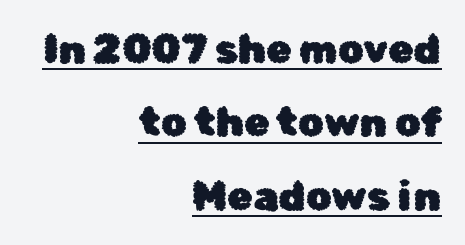
Q: Is the text italic (slanted)? A: No, it is upright.
Q: Is the typeface a serif or a sans-serif typeface? A: Sans-serif.
Q: Is the text underlined? A: Yes.
Q: How is the paragraph aligned? A: Right-aligned.
Q: Is the spacing between letters normal or unusually wide? A: Normal.
Q: Width (condensed, normal, or wide)? A: Normal.
Q: Stroke contrast? A: Low.
Q: x-height? A: Medium.
Q: Monospaced? A: No.
